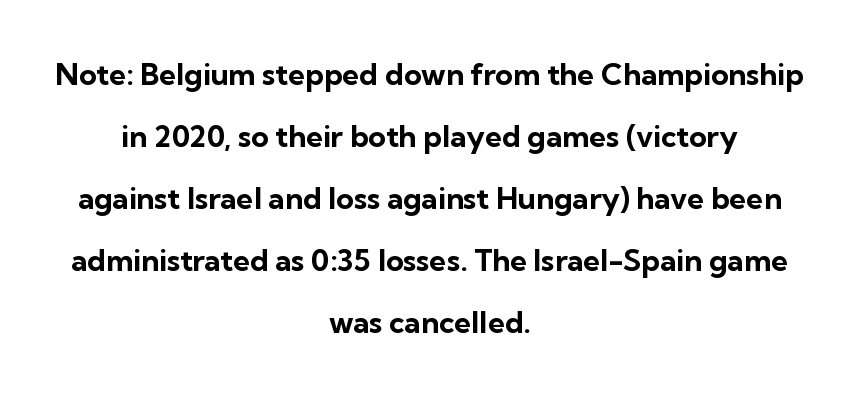
The image shows 30 px bold sans-serif type, upright; set centered, loose line spacing (2.07x), normal letter spacing, not underlined; low stroke contrast and a medium x-height.
